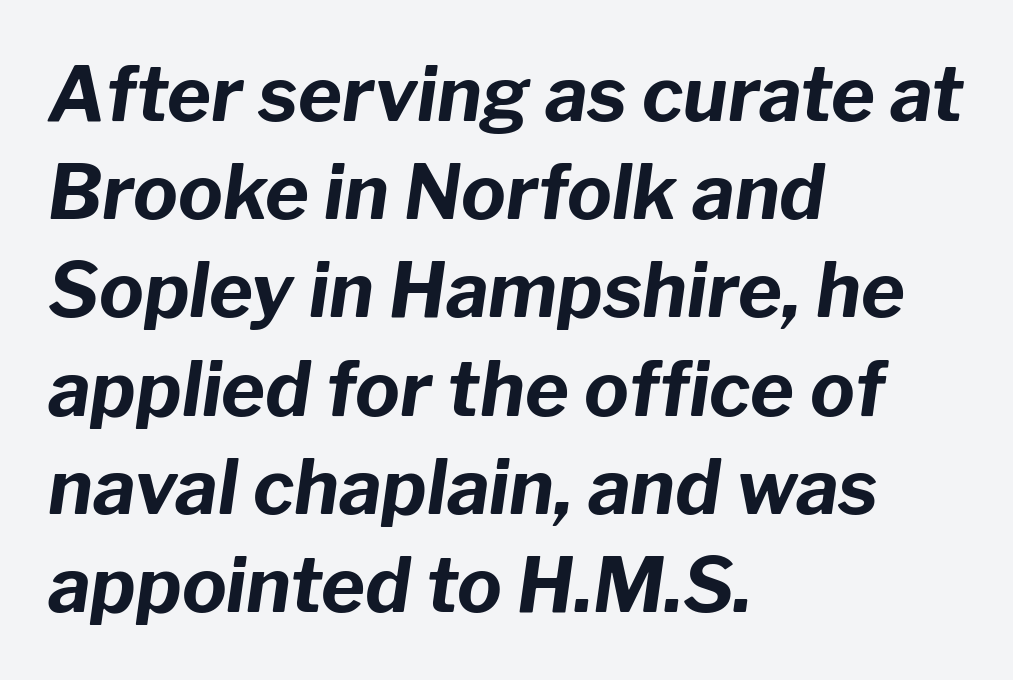
The rendering uses a moderate line-height, typical for paragraphs. Notice how thick the strokes are: this is what a full bold looks like. Looking at the ascenders, they clearly lean. The horizontal fit of the characters is conventional and even.
